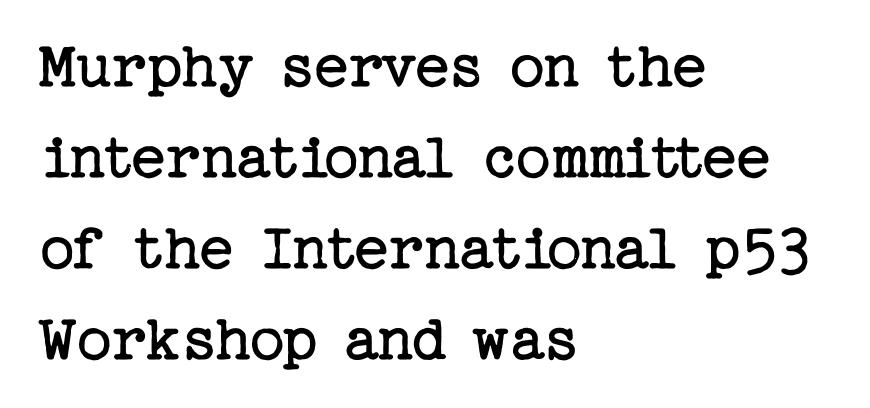
The image shows 68 px regular-weight serif type, upright; set left-aligned, normal line spacing (1.34x), normal letter spacing, not underlined; low stroke contrast and a medium x-height.
